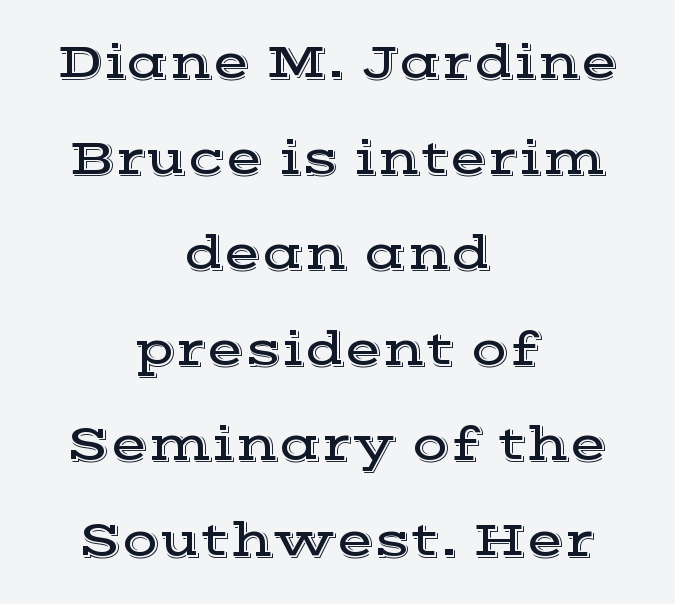
Q: Is the text italic (slanted)? A: No, it is upright.
Q: Is the typeface a serif or a sans-serif typeface? A: Serif.
Q: Is the text underlined? A: No.
Q: How is the paragraph aligned? A: Centered.
Q: Is the spacing between letters normal or unusually wide? A: Normal.
Q: Is the spacing between lines tight, normal or loose? A: Loose.
Q: Width (condensed, normal, or wide)? A: Wide.
Q: x-height? A: Medium.
Q: Monospaced? A: No.
